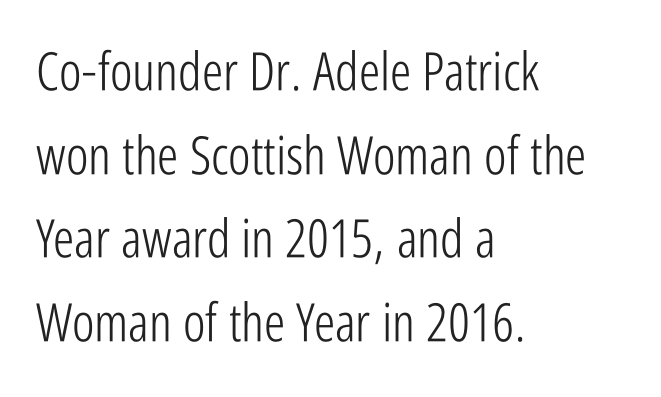
The image shows 53 px light, condensed sans-serif type, upright; set left-aligned, normal line spacing (1.58x), normal letter spacing, not underlined; low stroke contrast and a medium x-height.
